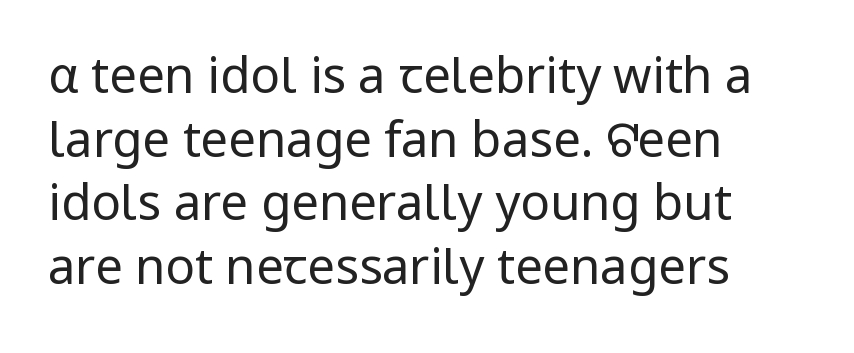
{"serif": "no", "italic": "no", "bold": "no", "weight": "regular", "width": "normal", "stroke_contrast": "low", "x_height": "medium", "monospaced": "no", "underline": "no", "align": "left", "line_spacing": "normal", "line_spacing_ratio": 1.3, "letter_spacing": "normal", "letter_spacing_em": 0.0, "glyph_px": 49}
